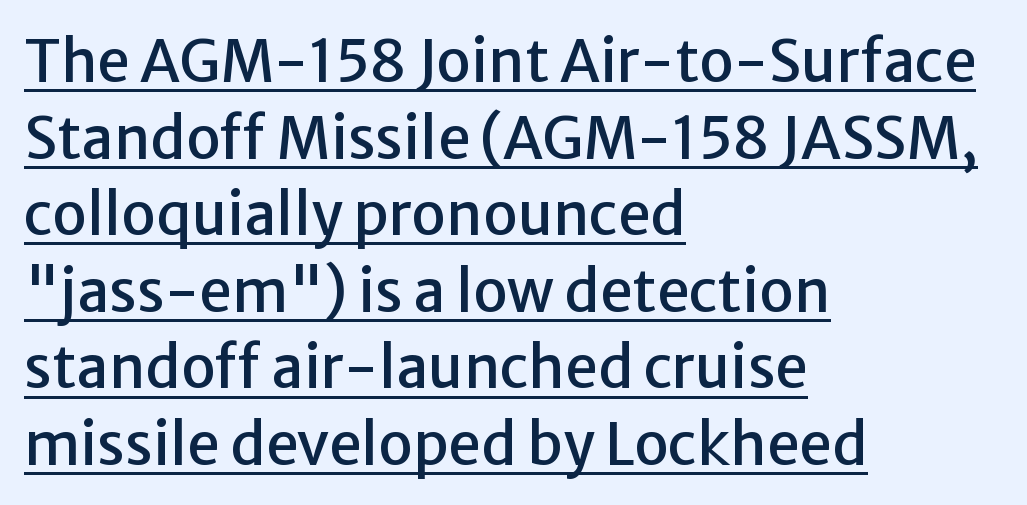
Q: Is the text italic (slanted)? A: No, it is upright.
Q: Is the typeface a serif or a sans-serif typeface? A: Sans-serif.
Q: Is the text underlined? A: Yes.
Q: How is the paragraph aligned? A: Left-aligned.
Q: Is the spacing between letters normal or unusually wide? A: Normal.
Q: Is the spacing between lines tight, normal or loose? A: Normal.
Q: Width (condensed, normal, or wide)? A: Normal.
Q: Stroke contrast? A: Low.
Q: x-height? A: Medium.
Q: Monospaced? A: No.
